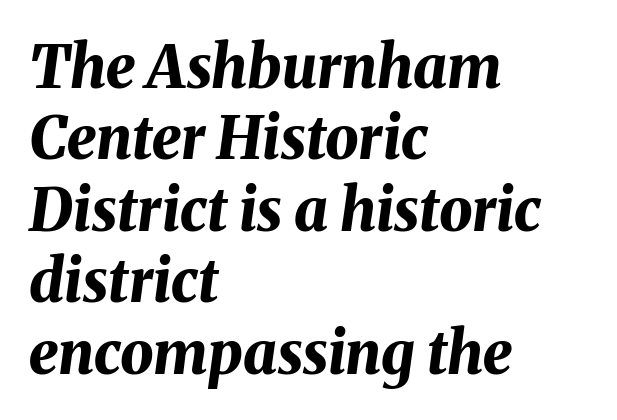
{"italic": "yes", "lean": "right", "slant_degrees": 8, "bold": "yes", "weight": "bold", "width": "normal", "stroke_contrast": "medium", "x_height": "medium", "monospaced": "no", "underline": "no", "align": "left", "line_spacing_ratio": 1.21, "letter_spacing": "normal", "letter_spacing_em": 0.0, "glyph_px": 59}
